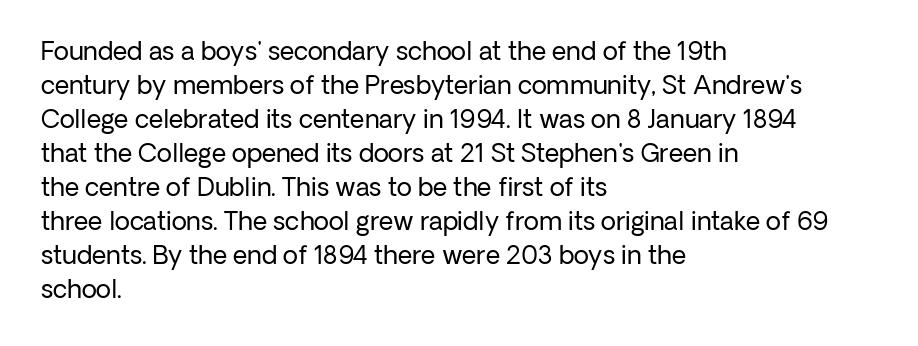
The image shows 25 px text type, upright; set left-aligned, normal line spacing (1.36x), normal letter spacing, not underlined.
